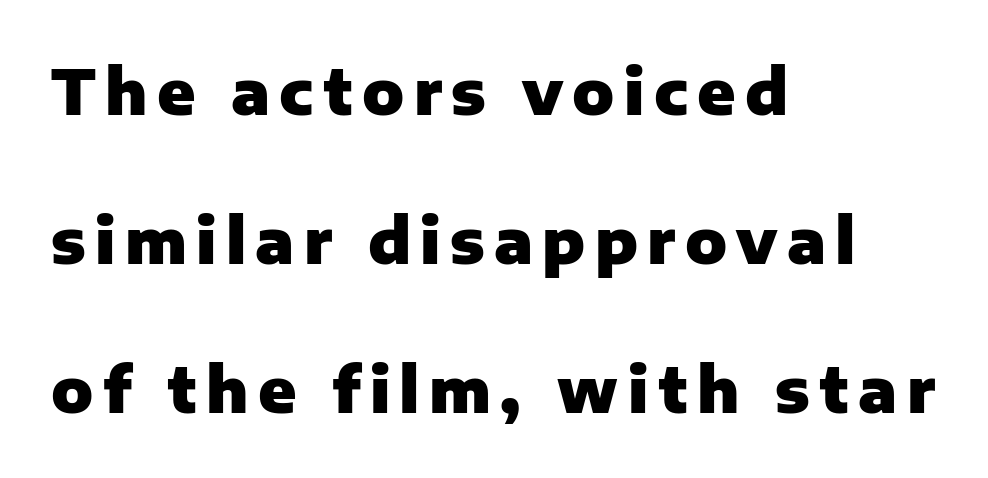
Q: Is the text bold? A: Yes.
Q: Is the text italic (slanted)? A: No, it is upright.
Q: Is the typeface a serif or a sans-serif typeface? A: Sans-serif.
Q: Is the text underlined? A: No.
Q: How is the paragraph aligned? A: Left-aligned.
Q: Is the spacing between lines tight, normal or loose? A: Loose.
Q: Width (condensed, normal, or wide)? A: Normal.
Q: Stroke contrast? A: Low.
Q: x-height? A: Medium.
Q: Monospaced? A: No.
